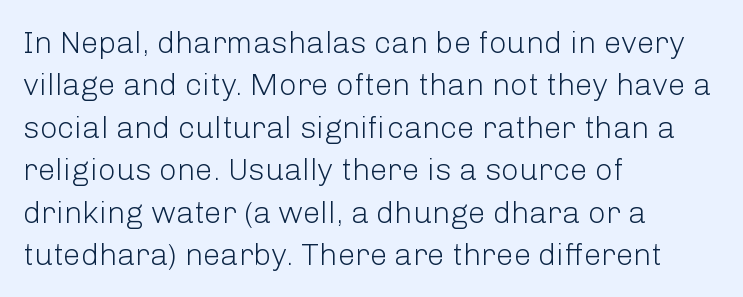
The typesetter chose a ragged-right arrangement here. The letters advance in unequal steps, a hallmark of proportional type. Posture: vertical. Descenders hang freely into open space.
